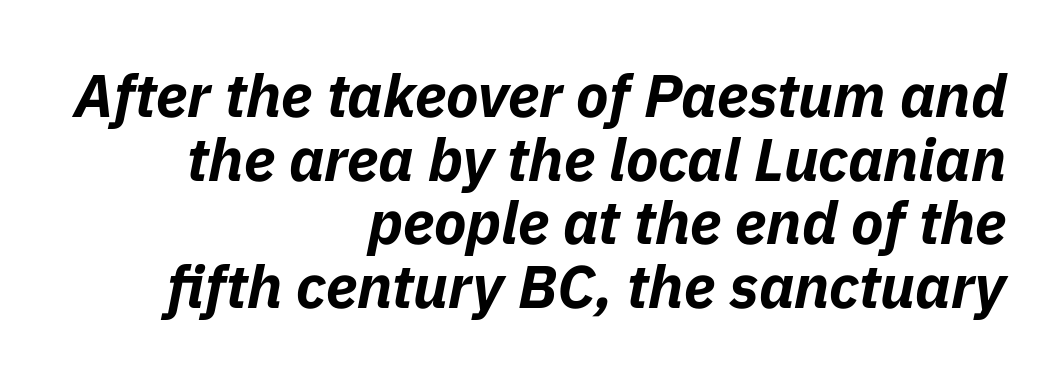
Q: Is the text bold? A: Yes.
Q: Is the text italic (slanted)? A: Yes, it leans right by about 11 degrees.
Q: Is the text underlined? A: No.
Q: How is the paragraph aligned? A: Right-aligned.
Q: Is the spacing between letters normal or unusually wide? A: Normal.
Q: Is the spacing between lines tight, normal or loose? A: Tight.
Q: Width (condensed, normal, or wide)? A: Normal.
Q: Stroke contrast? A: Low.
Q: x-height? A: Medium.
Q: Monospaced? A: No.
